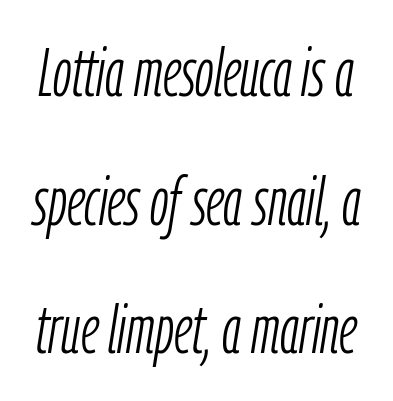
{"italic": "yes", "lean": "right", "slant_degrees": 9, "bold": "no", "weight": "light", "width": "condensed", "stroke_contrast": "low", "x_height": "medium", "monospaced": "no", "underline": "no", "line_spacing": "loose", "line_spacing_ratio": 1.92, "letter_spacing": "normal", "letter_spacing_em": 0.0, "glyph_px": 67}
